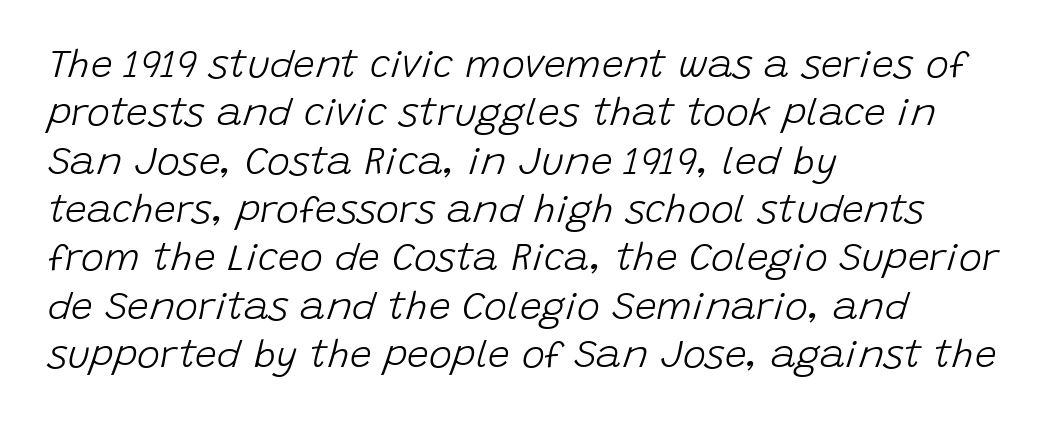
No letter is thick-stroked: the sample isn't bold. Bare-footed words on every line. Italic: yes, the glyphs are oblique. Each line starts at the same left margin while the right side varies. Default kerning and tracking; the words read as compact shapes. Do the characters align in a grid? No, the font is proportional.
